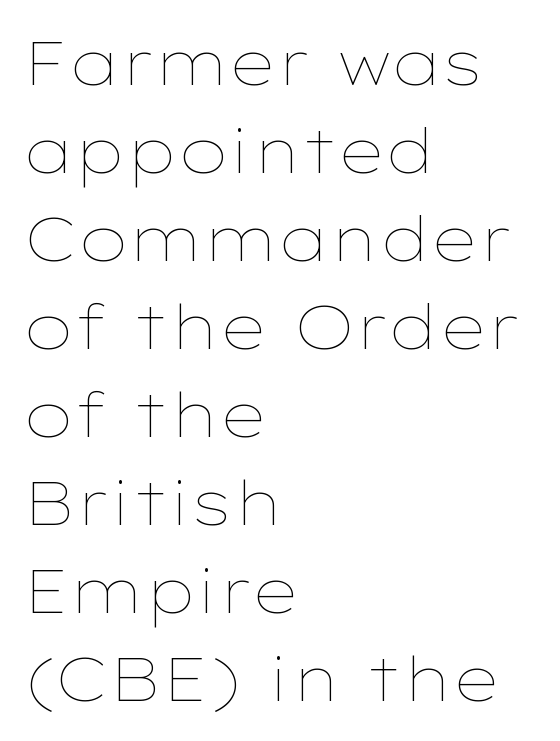
The image shows 62 px thin, wide type, upright; set left-aligned, normal line spacing (1.42x), normal letter spacing, not underlined; low stroke contrast and a medium x-height.
